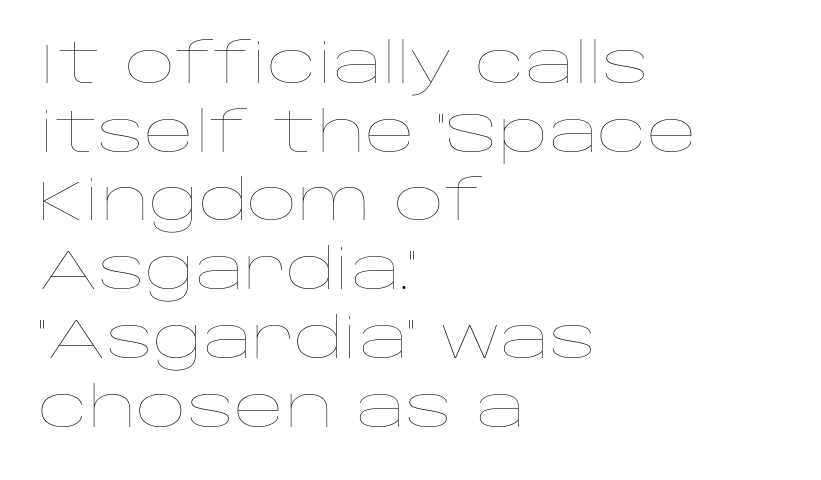
Descender tails drop into unmarked territory. The rendering anchors every line to the left-hand side. Every stem runs plumb, perpendicular to the baseline. Successive baselines arrive at the customary interval. No chunkiness to these letters — they're not bold. The tracking reads as untouched default to a designer's eye.
